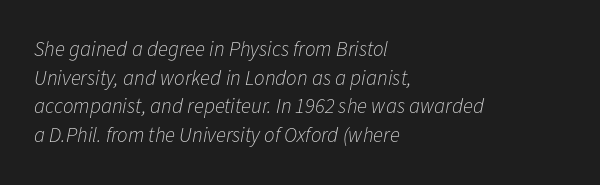
Q: Is the text bold? A: No.
Q: Is the text italic (slanted)? A: Yes, it leans right by about 11 degrees.
Q: Is the text underlined? A: No.
Q: How is the paragraph aligned? A: Left-aligned.
Q: Is the spacing between letters normal or unusually wide? A: Normal.
Q: Is the spacing between lines tight, normal or loose? A: Normal.
